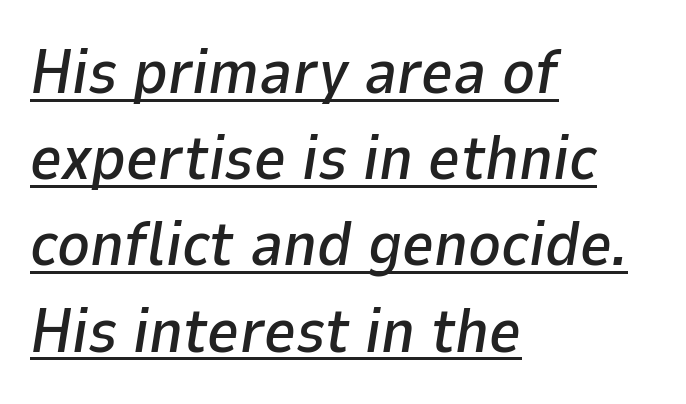
{"italic": "yes", "lean": "right", "slant_degrees": 9, "width": "normal", "stroke_contrast": "low", "x_height": "medium", "monospaced": "no", "underline": "yes", "align": "left", "line_spacing": "normal", "line_spacing_ratio": 1.39, "letter_spacing": "normal", "letter_spacing_em": 0.0, "glyph_px": 62}
